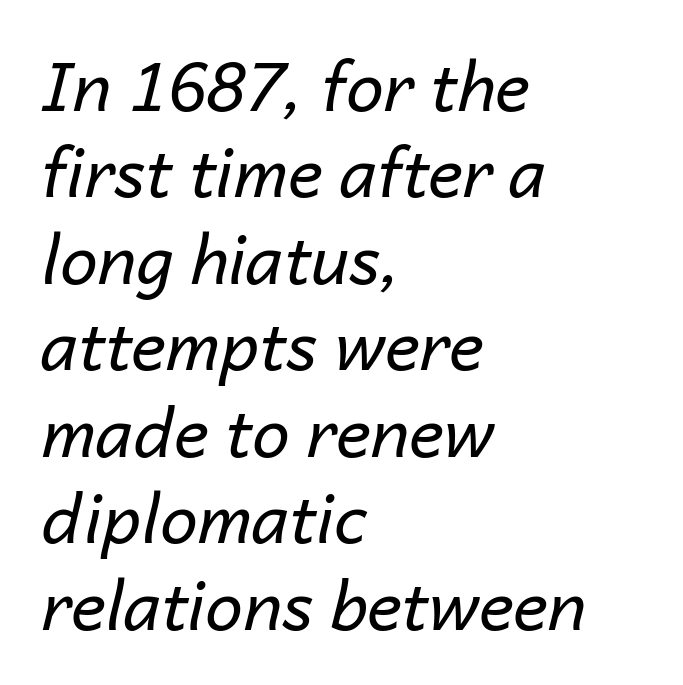
{"italic": "yes", "lean": "right", "slant_degrees": 14, "bold": "no", "weight": "regular", "width": "normal", "stroke_contrast": "low", "x_height": "medium", "monospaced": "no", "underline": "no", "align": "left", "line_spacing": "normal", "line_spacing_ratio": 1.29, "letter_spacing": "normal", "letter_spacing_em": 0.0, "glyph_px": 67}
